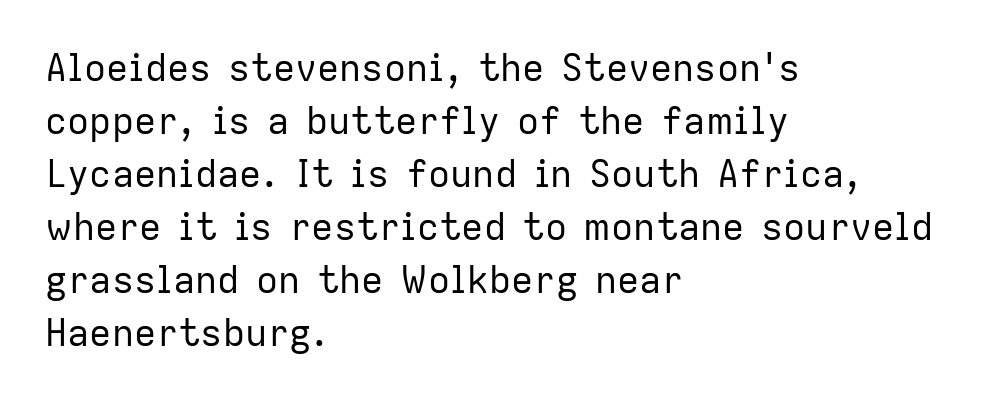
Regular leading. Stroke thickness stays within the range of a standard reading face or lighter. The passage is arranged the way most books set body copy — flush left. The rendering uses natural spacing where letterforms have individual widths. The face used here is a sans, in the tradition of grotesques and geometrics.
